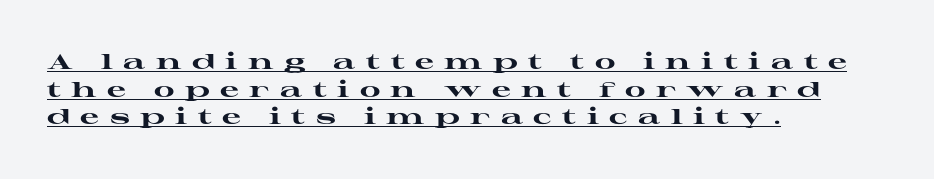
The lettering holds an erect, upright posture throughout. The rendered words wear a rule along their underside. Display-style spreading of the glyphs; the letterfit is very open. The lines sit at an ordinary, default distance from one another. The characters look thick and weighty, a clear bold. One-word summary of the alignment: left.
